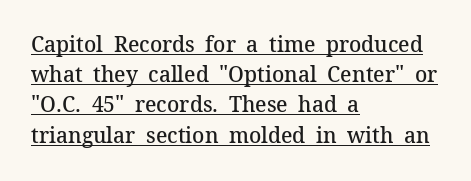
{"italic": "no", "bold": "semi", "underline": "yes", "align": "left", "line_spacing": "normal", "line_spacing_ratio": 1.44, "letter_spacing": "normal", "letter_spacing_em": 0.0, "glyph_px": 21}
